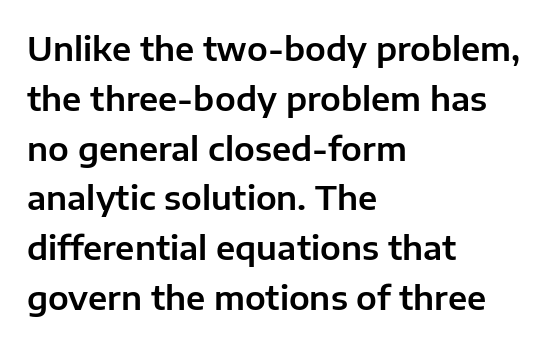
{"serif": "no", "italic": "no", "width": "normal", "stroke_contrast": "low", "x_height": "medium", "monospaced": "no", "underline": "no", "align": "left", "line_spacing": "normal", "line_spacing_ratio": 1.51, "letter_spacing": "normal", "letter_spacing_em": 0.0, "glyph_px": 33}
